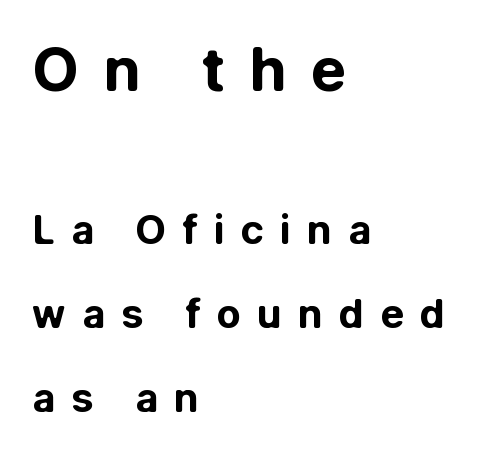
The image shows 60 px bold sans-serif type, upright; set left-aligned, loose line spacing (2.09x), unusually wide letter spacing (+0.4 em), not underlined; the first (top) block is 1.5x larger; low stroke contrast and a medium x-height.
